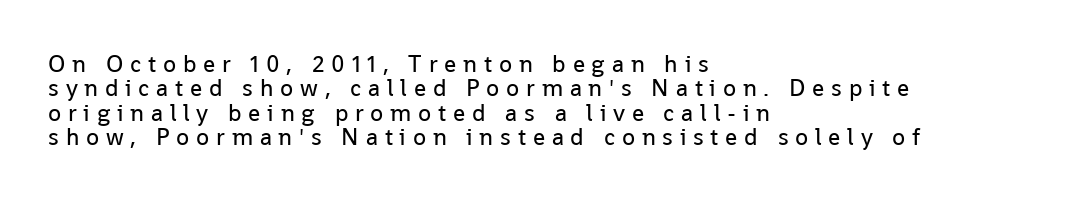
Horizontally, the lines are justified to the leading edge only. Honestly, the rows look squashed on top of each other. The font is comparable to plain body text, perhaps lighter. This is the regular roman posture of the typeface.
